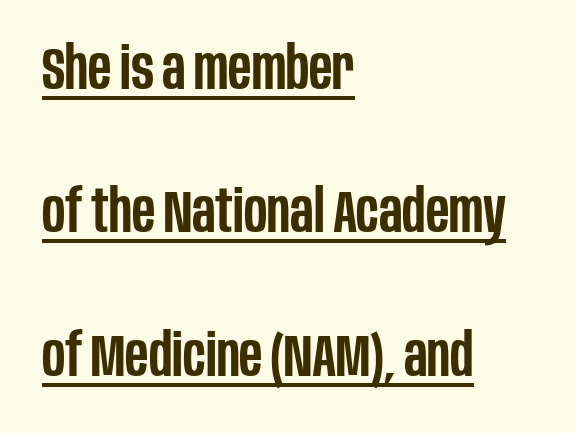
Q: Is the text bold? A: Semi-bold.
Q: Is the text italic (slanted)? A: No, it is upright.
Q: Is the typeface a serif or a sans-serif typeface? A: Sans-serif.
Q: Is the text underlined? A: Yes.
Q: How is the paragraph aligned? A: Left-aligned.
Q: Is the spacing between letters normal or unusually wide? A: Normal.
Q: Is the spacing between lines tight, normal or loose? A: Loose.
Q: Width (condensed, normal, or wide)? A: Condensed.
Q: Stroke contrast? A: Low.
Q: x-height? A: Large.
Q: Monospaced? A: No.
